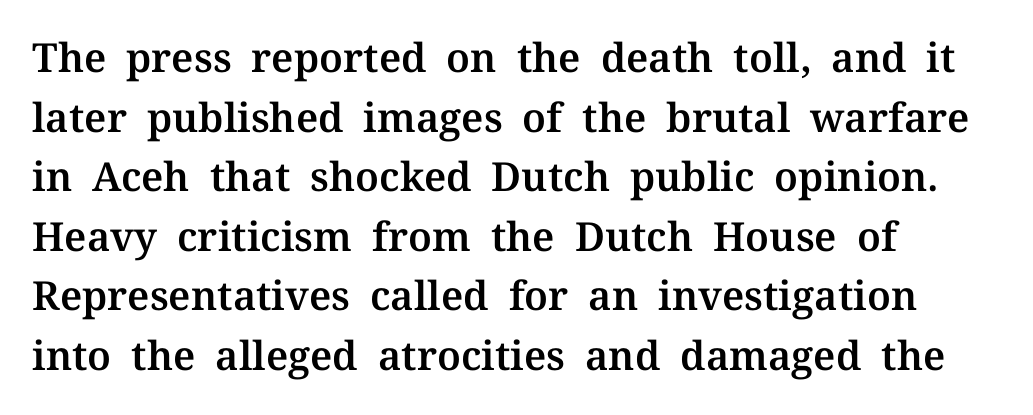
The passage shown is typeset with a serif family. Alignment: flush left. Spacing verdict: proportional, widths tailored to each character. The strip under each line holds only bare page. Designer's note — italics off, roman on.
